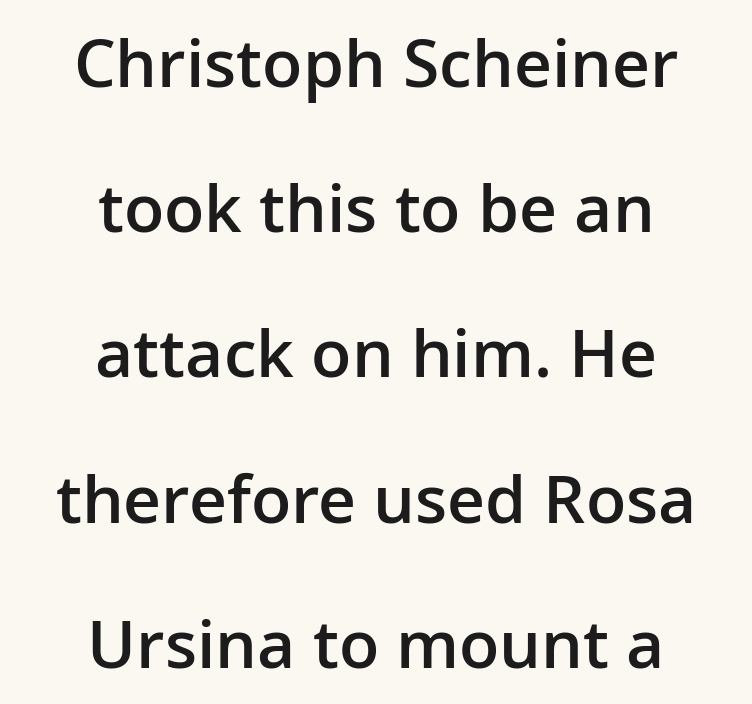
Q: Is the text bold? A: Semi-bold.
Q: Is the text italic (slanted)? A: No, it is upright.
Q: Is the typeface a serif or a sans-serif typeface? A: Sans-serif.
Q: Is the text underlined? A: No.
Q: How is the paragraph aligned? A: Centered.
Q: Is the spacing between letters normal or unusually wide? A: Normal.
Q: Is the spacing between lines tight, normal or loose? A: Loose.
Q: Width (condensed, normal, or wide)? A: Normal.
Q: Stroke contrast? A: Low.
Q: x-height? A: Medium.
Q: Monospaced? A: No.
